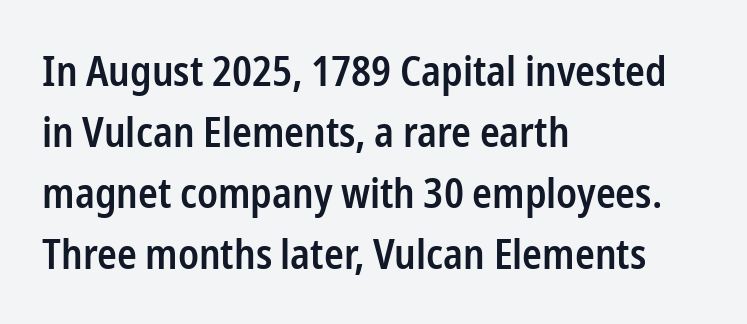
Stroke thickness is moderately raised; the sample reads as semibold. The lettering holds an erect, upright posture throughout. The lines in this sample share a left origin and differ only in where they stop. The rendering uses a moderate line-height, typical for paragraphs. A bare baseline throughout the passage.
